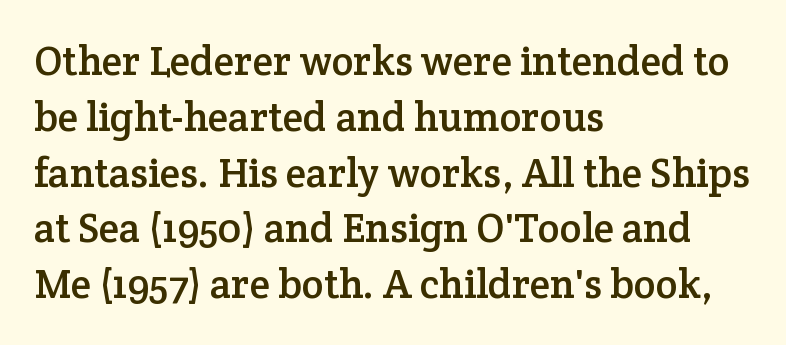
Q: Is the text italic (slanted)? A: No, it is upright.
Q: Is the typeface a serif or a sans-serif typeface? A: Serif.
Q: Is the text underlined? A: No.
Q: How is the paragraph aligned? A: Left-aligned.
Q: Is the spacing between letters normal or unusually wide? A: Normal.
Q: Is the spacing between lines tight, normal or loose? A: Normal.
Q: Width (condensed, normal, or wide)? A: Normal.
Q: Stroke contrast? A: Low.
Q: x-height? A: Medium.
Q: Monospaced? A: No.
